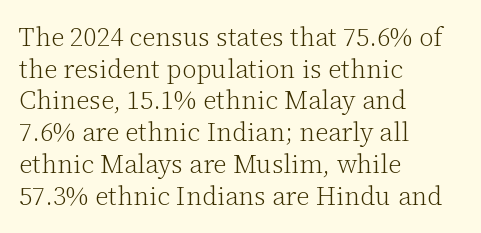
{"italic": "no", "bold": "no", "underline": "no", "align": "left", "line_spacing_ratio": 1.22, "letter_spacing": "normal", "letter_spacing_em": 0.0, "glyph_px": 26}
